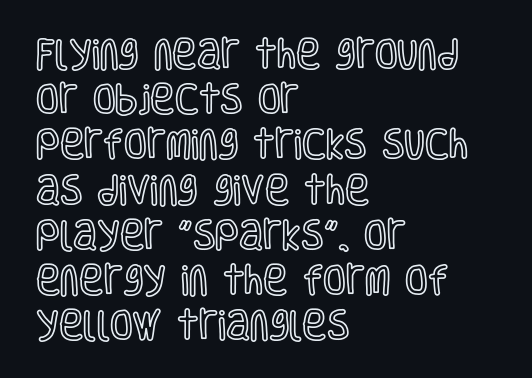
The rendering uses a moderate line-height, typical for paragraphs. Nope, not italic — everything's standing straight. Decoration check: the copy has no underline. Character widths vary here, with narrow letters taking less room than wide ones. Does the copy run flush right? No — it runs flush left.
